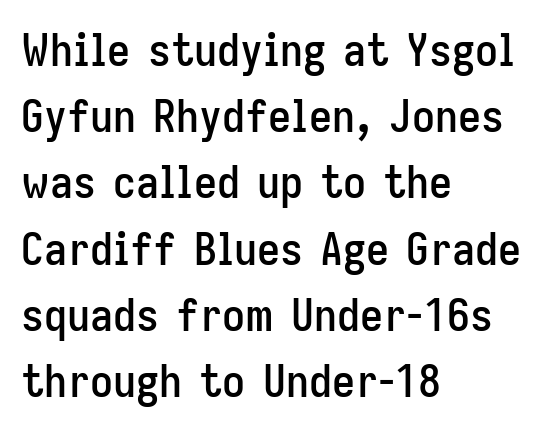
Q: Is the text italic (slanted)? A: No, it is upright.
Q: Is the typeface a serif or a sans-serif typeface? A: Sans-serif.
Q: Is the text underlined? A: No.
Q: How is the paragraph aligned? A: Left-aligned.
Q: Is the spacing between letters normal or unusually wide? A: Normal.
Q: Is the spacing between lines tight, normal or loose? A: Normal.
Q: Width (condensed, normal, or wide)? A: Condensed.
Q: Stroke contrast? A: Low.
Q: x-height? A: Medium.
Q: Monospaced? A: No.
